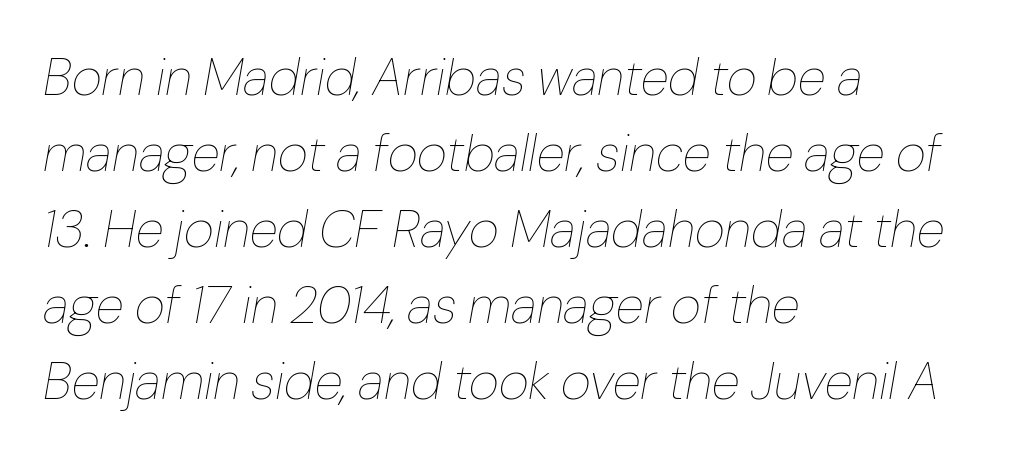
Note the varied advance widths — an 'i' is clearly narrower than an 'm'. One glance says typical: line gaps are just what's usual. Notice how the stems are inclined rather than vertical — that's the hallmark of italics. Is the letter spacing exaggerated? No — it looks like the ordinary default. Does the copy run flush right? No — it runs flush left. No letter is thick-stroked: the sample isn't bold.
